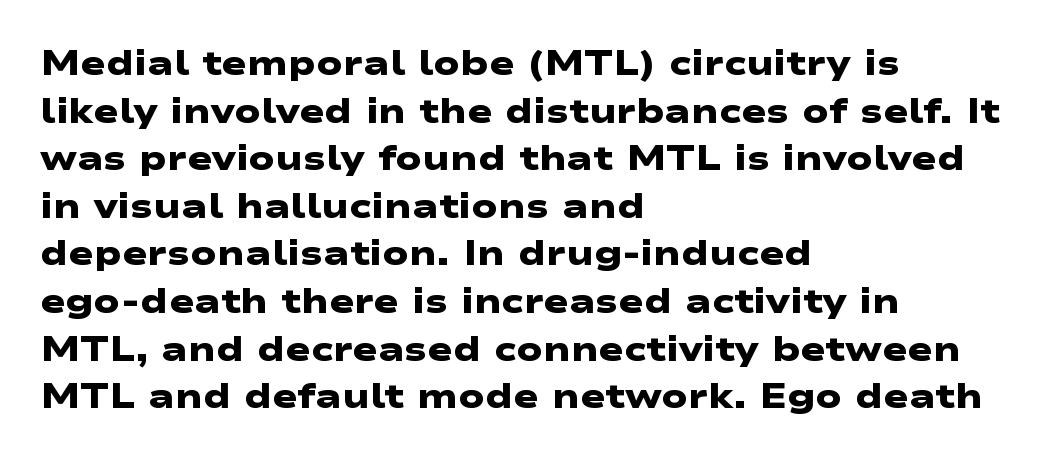
The face used here is proportionally spaced, like ordinary book or web type. This rendering features lettering with no underline. This rendering leaves character spacing at its baseline value. The characters display no serif detailing; their extremities are plain. Teacher's note: observe the even left margin — that is flush-left alignment. You'd pick this weight for a headline — it's a proper bold.
